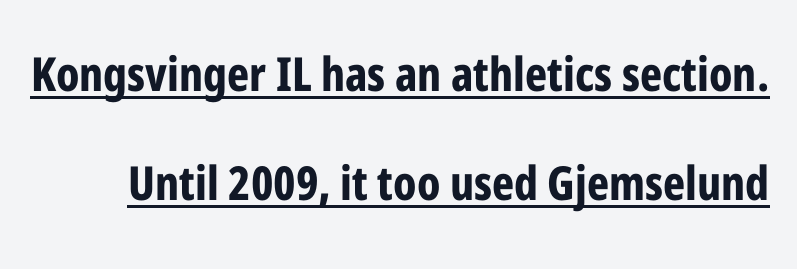
Q: Is the text bold? A: Yes.
Q: Is the text italic (slanted)? A: No, it is upright.
Q: Is the typeface a serif or a sans-serif typeface? A: Sans-serif.
Q: Is the text underlined? A: Yes.
Q: Is the spacing between letters normal or unusually wide? A: Normal.
Q: Is the spacing between lines tight, normal or loose? A: Loose.
Q: Width (condensed, normal, or wide)? A: Condensed.
Q: Stroke contrast? A: Low.
Q: x-height? A: Medium.
Q: Monospaced? A: No.
